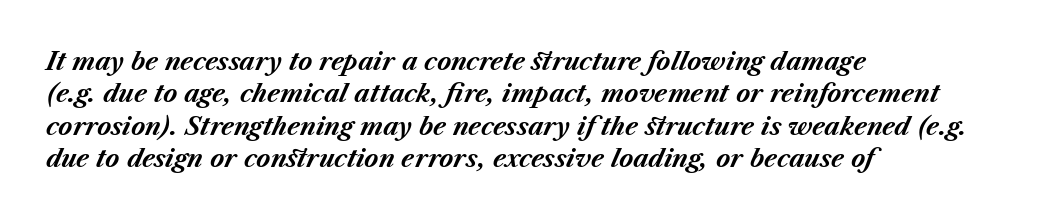
Q: Is the text bold? A: Yes.
Q: Is the text italic (slanted)? A: Yes, it leans right by about 23 degrees.
Q: Is the text underlined? A: No.
Q: How is the paragraph aligned? A: Left-aligned.
Q: Is the spacing between letters normal or unusually wide? A: Normal.
Q: Is the spacing between lines tight, normal or loose? A: Normal.
